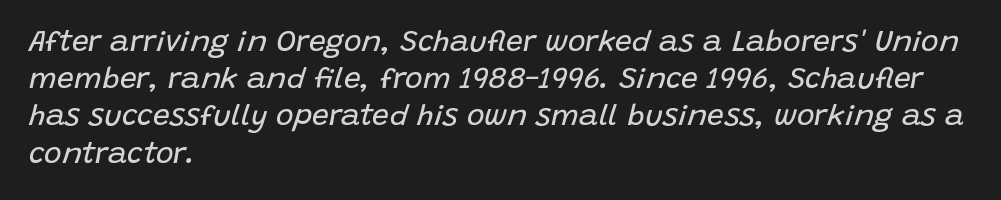
Q: Is the text bold? A: No.
Q: Is the text italic (slanted)? A: Yes, it leans right by about 15 degrees.
Q: Is the text underlined? A: No.
Q: How is the paragraph aligned? A: Left-aligned.
Q: Is the spacing between letters normal or unusually wide? A: Normal.
Q: Width (condensed, normal, or wide)? A: Normal.
Q: Stroke contrast? A: Low.
Q: x-height? A: Large.
Q: Monospaced? A: No.
